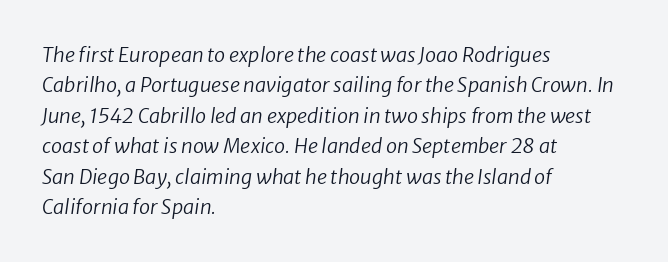
Q: Is the text bold? A: No.
Q: Is the text underlined? A: No.
Q: How is the paragraph aligned? A: Left-aligned.
Q: Is the spacing between letters normal or unusually wide? A: Normal.
Q: Is the spacing between lines tight, normal or loose? A: Normal.
